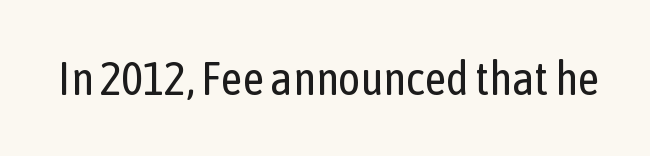
{"serif": "no", "italic": "no", "bold": "no", "weight": "regular", "width": "condensed", "stroke_contrast": "low", "x_height": "medium", "monospaced": "no", "underline": "no", "letter_spacing": "normal", "letter_spacing_em": 0.0, "glyph_px": 47}
